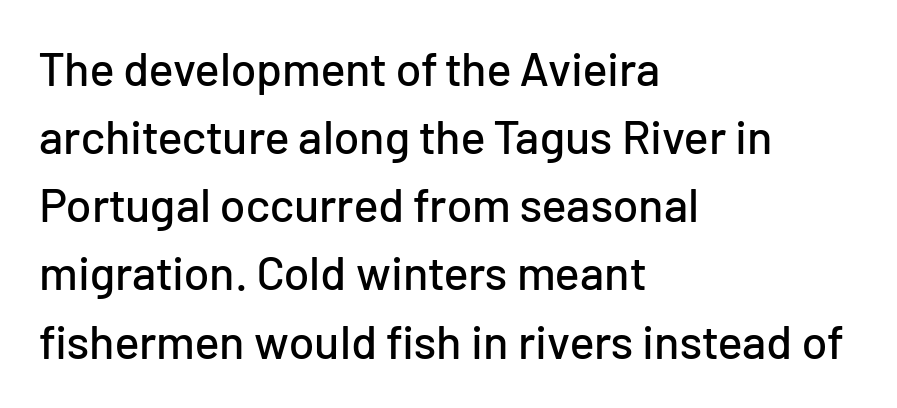
{"serif": "no", "italic": "no", "width": "normal", "stroke_contrast": "low", "x_height": "medium", "monospaced": "no", "underline": "no", "align": "left", "line_spacing": "normal", "line_spacing_ratio": 1.45, "letter_spacing": "normal", "letter_spacing_em": 0.0, "glyph_px": 47}
